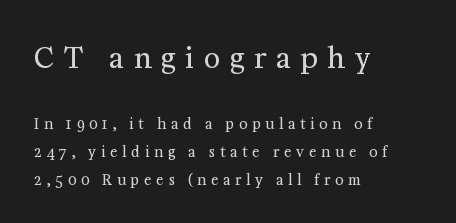
Q: Is the text bold? A: No.
Q: Is the text italic (slanted)? A: No, it is upright.
Q: Is the typeface a serif or a sans-serif typeface? A: Serif.
Q: Is the text underlined? A: No.
Q: How is the paragraph aligned? A: Left-aligned.
Q: Is the spacing between letters normal or unusually wide? A: Unusually wide.
Q: Is the spacing between lines tight, normal or loose? A: Loose.
Q: Which block of text is set in a larger size, the first (top) or the second (bottom)? A: The first (top) one.
Q: Width (condensed, normal, or wide)? A: Normal.
Q: Stroke contrast? A: Medium.
Q: x-height? A: Medium.
Q: Monospaced? A: No.
